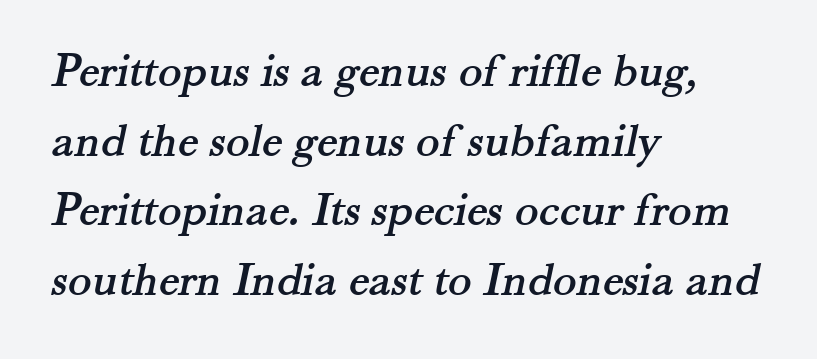
Descender tails drop into unmarked territory. Is the block centered? No — it sits flush against the left margin. You could call the tracking neutral — neither tight nor loose. If you measured baseline to baseline, you'd find a middling distance. These lines are rendered in a variable-pitch font.
